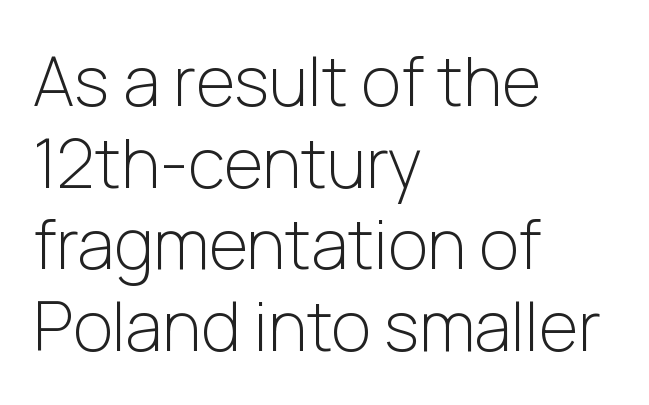
A classic flush-left, rag-right setting is used for this passage. Has an underline been added? It has not. Summary of weight: not heavy and not bold. The passage shown is typed in a proportional face where columns would drift.
